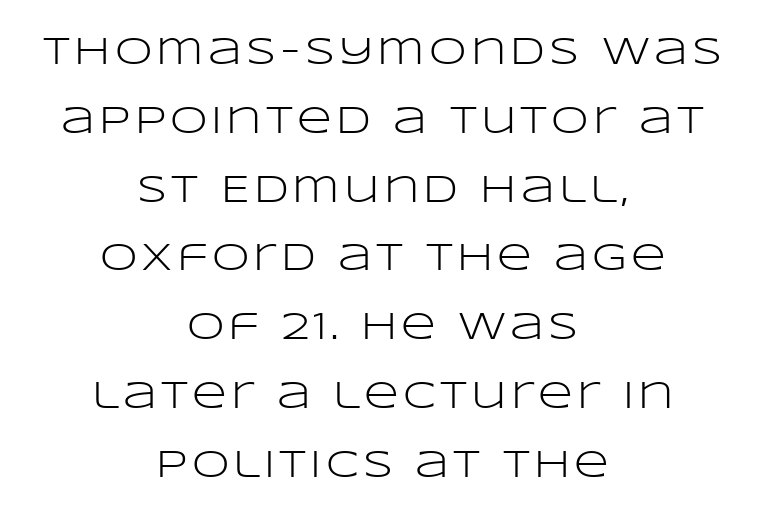
Q: Is the text bold? A: No.
Q: Is the text italic (slanted)? A: No, it is upright.
Q: Is the typeface a serif or a sans-serif typeface? A: Sans-serif.
Q: Is the text underlined? A: No.
Q: How is the paragraph aligned? A: Centered.
Q: Width (condensed, normal, or wide)? A: Wide.
Q: Stroke contrast? A: Low.
Q: x-height? A: Large.
Q: Monospaced? A: No.
